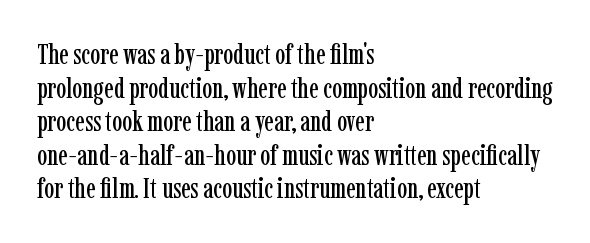
The image shows 28 px condensed serif type, upright; set left-aligned, line spacing 1.2x, normal letter spacing, not underlined; low stroke contrast and a medium x-height.
